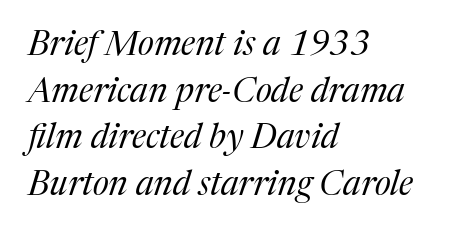
{"serif": "yes", "italic": "yes", "lean": "right", "slant_degrees": 17, "bold": "no", "weight": "regular", "width": "normal", "stroke_contrast": "medium", "x_height": "medium", "monospaced": "no", "underline": "no", "align": "left", "line_spacing": "normal", "line_spacing_ratio": 1.37, "letter_spacing": "normal", "letter_spacing_em": 0.0, "glyph_px": 34}
